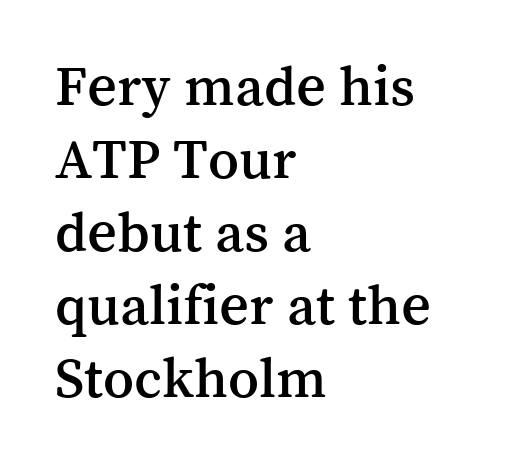
Q: Is the text italic (slanted)? A: No, it is upright.
Q: Is the typeface a serif or a sans-serif typeface? A: Serif.
Q: Is the text underlined? A: No.
Q: How is the paragraph aligned? A: Left-aligned.
Q: Is the spacing between letters normal or unusually wide? A: Normal.
Q: Is the spacing between lines tight, normal or loose? A: Normal.
Q: Width (condensed, normal, or wide)? A: Normal.
Q: Stroke contrast? A: Medium.
Q: x-height? A: Medium.
Q: Monospaced? A: No.
